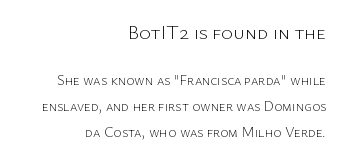
Letter spacing: default. Compared with a flush-left layout, this one pins lines to the opposite, right side. The first block has been scaled up relative to the second. The axis of the letterforms is exactly vertical.
